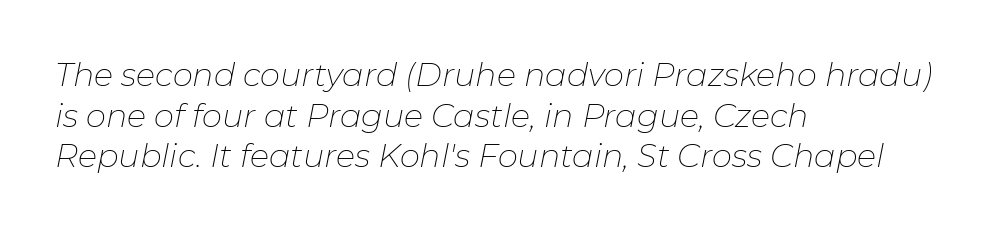
Each stroke keeps to a modest, everyday thickness or less. Proportional: the letters do not fall into vertical columns. The rendering anchors every line to the left-hand side. Honestly, there is no underline to notice here at all.
